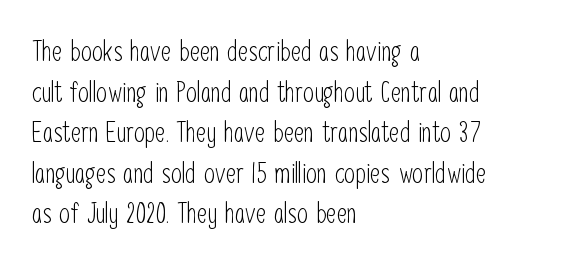
Q: Is the text bold? A: No.
Q: Is the text italic (slanted)? A: No, it is upright.
Q: Is the typeface a serif or a sans-serif typeface? A: Sans-serif.
Q: Is the text underlined? A: No.
Q: How is the paragraph aligned? A: Left-aligned.
Q: Is the spacing between letters normal or unusually wide? A: Normal.
Q: Is the spacing between lines tight, normal or loose? A: Normal.
Q: Width (condensed, normal, or wide)? A: Condensed.
Q: Stroke contrast? A: Low.
Q: x-height? A: Medium.
Q: Monospaced? A: No.
